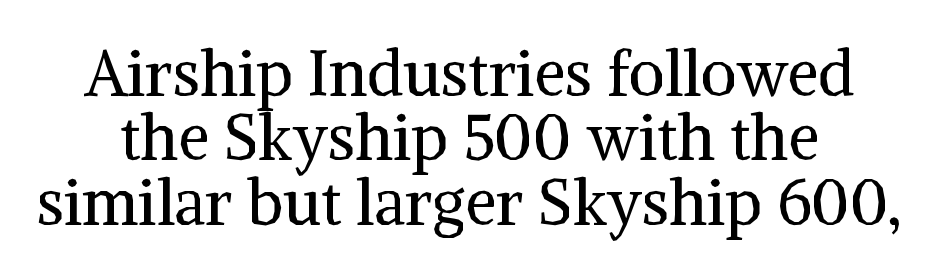
{"serif": "yes", "italic": "no", "bold": "no", "weight": "regular", "width": "normal", "stroke_contrast": "medium", "x_height": "medium", "monospaced": "no", "underline": "no", "line_spacing": "tight", "line_spacing_ratio": 1.02, "letter_spacing": "normal", "letter_spacing_em": 0.0, "glyph_px": 63}
